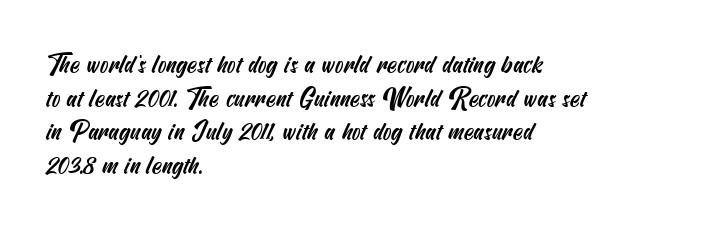
Tracking here is standard; glyphs follow each other at the usual distance. The foot of each line stays bare and open. Leading matches the norm, producing a regular column. The rag falls on the right side of this text block.
